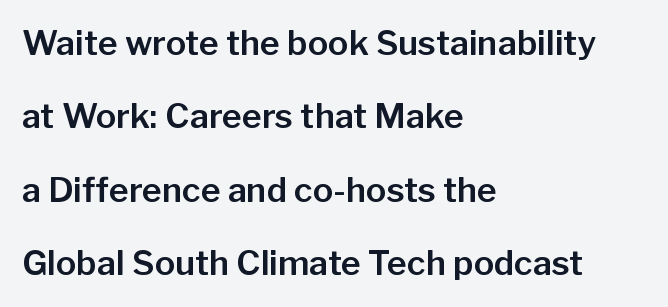
The image shows 34 px sans-serif type, upright; set left-aligned, loose line spacing (2.16x), normal letter spacing, not underlined; low stroke contrast and a medium x-height.
